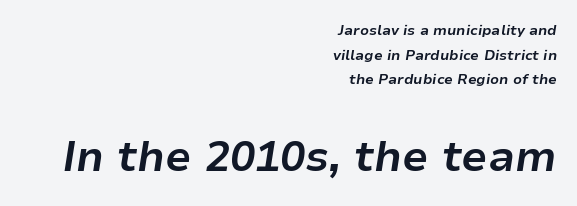
{"italic": "yes", "lean": "right", "slant_degrees": 9, "bold": "yes", "weight": "bold", "width": "normal", "stroke_contrast": "low", "x_height": "medium", "monospaced": "no", "underline": "no", "align": "right", "line_spacing_ratio": 1.76, "letter_spacing": "normal", "letter_spacing_em": 0.0, "larger_block": "second", "size_ratio": 3.0, "glyph_px": 42}
